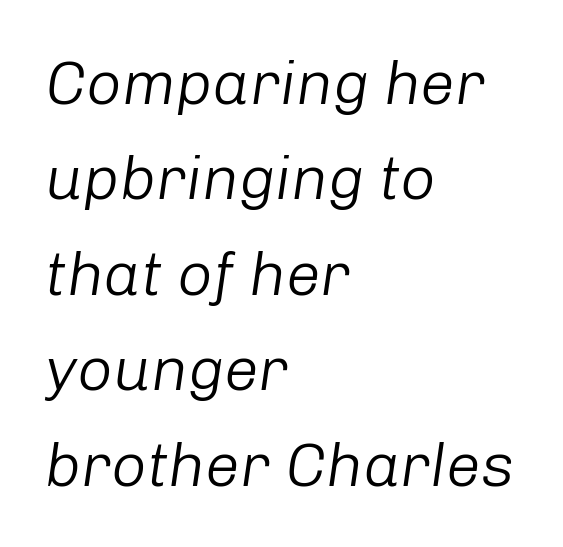
The image shows 62 px light type, italic (leaning right); set left-aligned, normal line spacing (1.54x), normal letter spacing, not underlined; low stroke contrast and a medium x-height.
